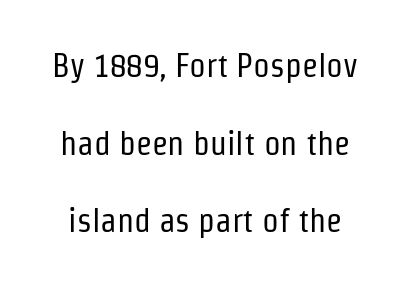
{"serif": "no", "italic": "no", "bold": "no", "weight": "regular", "width": "condensed", "stroke_contrast": "low", "x_height": "medium", "monospaced": "no", "underline": "no", "line_spacing": "loose", "line_spacing_ratio": 2.35, "letter_spacing": "normal", "letter_spacing_em": 0.0, "glyph_px": 33}
